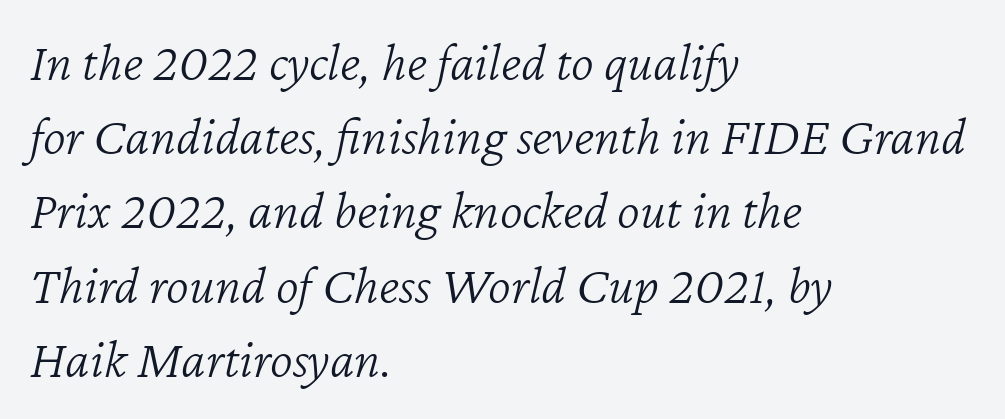
{"italic": "yes", "lean": "right", "slant_degrees": 12, "bold": "no", "weight": "light", "width": "normal", "stroke_contrast": "low", "x_height": "medium", "monospaced": "no", "underline": "no", "align": "left", "line_spacing": "normal", "line_spacing_ratio": 1.35, "letter_spacing": "normal", "letter_spacing_em": 0.0, "glyph_px": 55}
